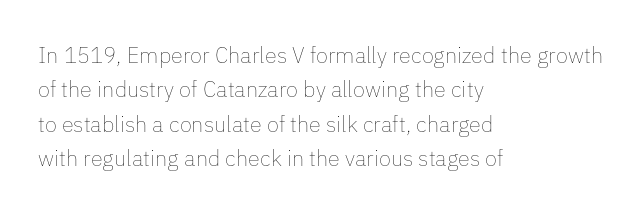
{"italic": "no", "bold": "no", "underline": "no", "align": "left", "line_spacing": "normal", "line_spacing_ratio": 1.56, "letter_spacing": "normal", "letter_spacing_em": 0.0, "glyph_px": 22}
